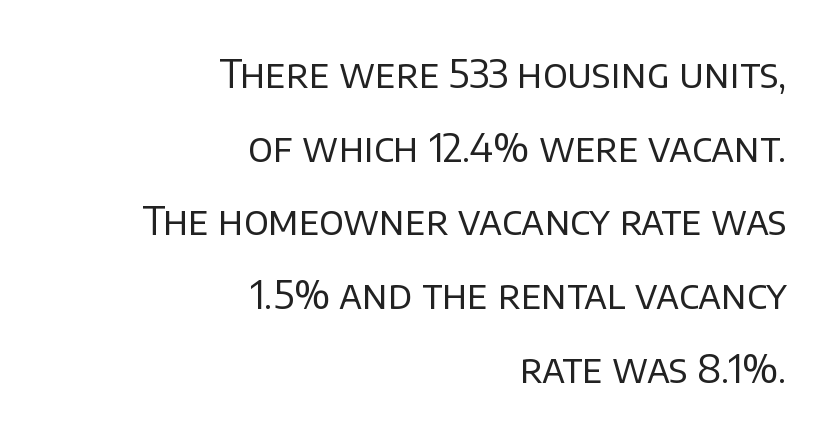
These lines are rendered in a variable-pitch font. Is the letter spacing exaggerated? No — it looks like the ordinary default. The letters stand straight up with perfectly vertical stems. Leftover space on each line is placed entirely before the opening word. A clean baseline with only descenders dipping below it. No chunkiness to these letters — they're not bold.
